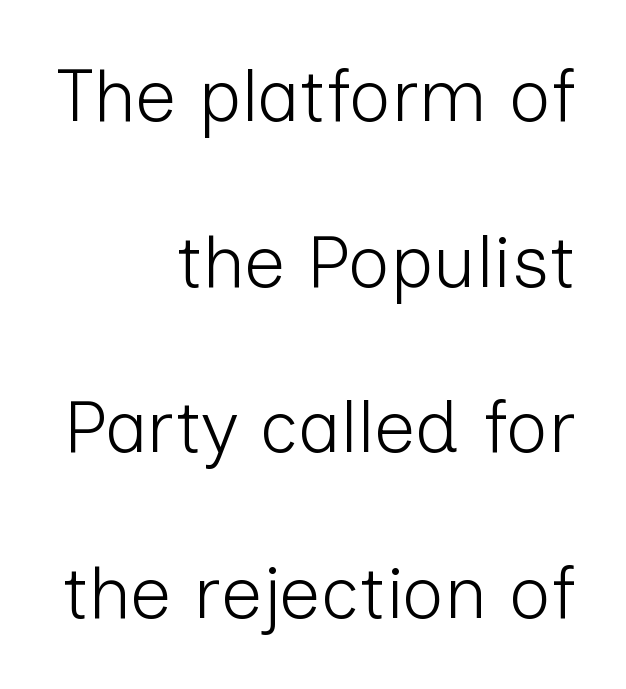
The image shows 73 px light sans-serif type, upright; set right-aligned, loose line spacing (2.27x), normal letter spacing, not underlined; low stroke contrast and a medium x-height.
